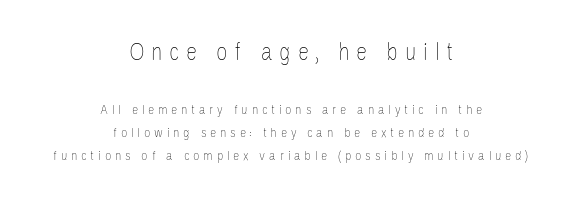
Q: Is the text bold? A: No.
Q: Is the text italic (slanted)? A: No, it is upright.
Q: Is the text underlined? A: No.
Q: How is the paragraph aligned? A: Centered.
Q: Is the spacing between letters normal or unusually wide? A: Unusually wide.
Q: Is the spacing between lines tight, normal or loose? A: Normal.
Q: Which block of text is set in a larger size, the first (top) or the second (bottom)? A: The first (top) one.
